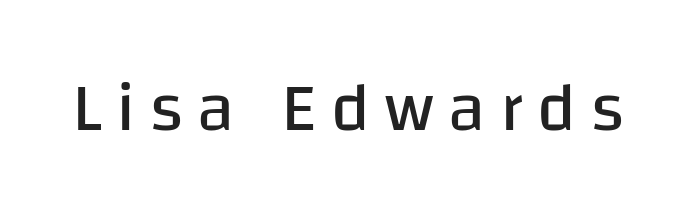
The rendering uses natural spacing where letterforms have individual widths. Are there feet on the stems? There aren't — it's a sans. No chunkiness to these letters — they're not bold. It's the straight-up-and-down kind of type.
